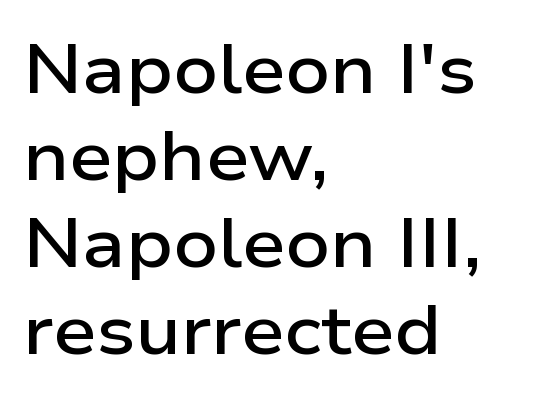
The image shows 69 px semibold, wide sans-serif type, upright; set left-aligned, normal line spacing (1.26x), normal letter spacing, not underlined; low stroke contrast and a medium x-height.
